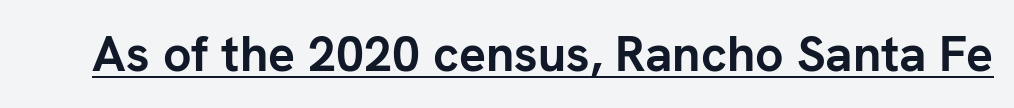
This sample uses a sans-serif face. Spacing verdict: proportional, widths tailored to each character. There is no visible air inserted between adjacent glyphs. This is roman type, the default non-slanted kind.
